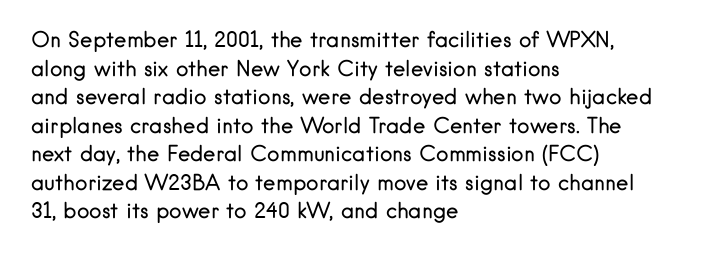
Q: Is the text bold? A: No.
Q: Is the text italic (slanted)? A: No, it is upright.
Q: Is the text underlined? A: No.
Q: How is the paragraph aligned? A: Left-aligned.
Q: Is the spacing between letters normal or unusually wide? A: Normal.
Q: Is the spacing between lines tight, normal or loose? A: Normal.
